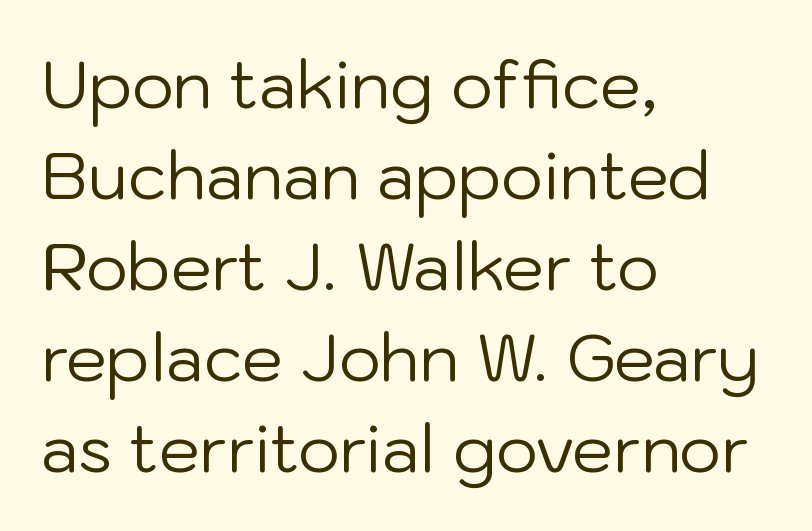
Q: Is the text bold? A: No.
Q: Is the text italic (slanted)? A: No, it is upright.
Q: Is the typeface a serif or a sans-serif typeface? A: Sans-serif.
Q: Is the text underlined? A: No.
Q: How is the paragraph aligned? A: Left-aligned.
Q: Is the spacing between letters normal or unusually wide? A: Normal.
Q: Is the spacing between lines tight, normal or loose? A: Normal.
Q: Width (condensed, normal, or wide)? A: Normal.
Q: Stroke contrast? A: Low.
Q: x-height? A: Medium.
Q: Monospaced? A: No.
